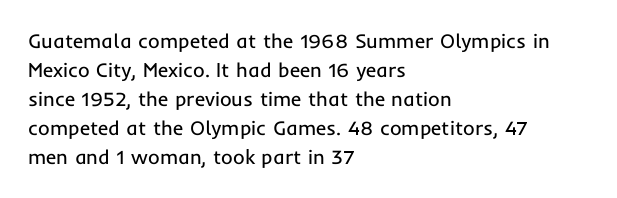
{"italic": "no", "bold": "no", "underline": "no", "align": "left", "line_spacing": "normal", "line_spacing_ratio": 1.45, "letter_spacing": "normal", "letter_spacing_em": 0.0, "glyph_px": 20}
